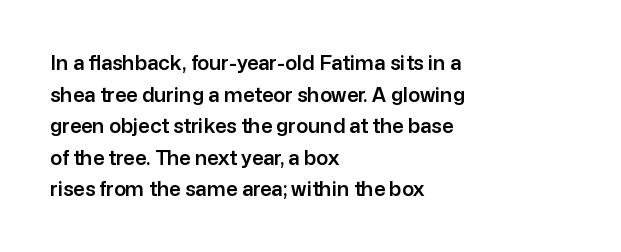
Q: Is the text italic (slanted)? A: No, it is upright.
Q: Is the text underlined? A: No.
Q: How is the paragraph aligned? A: Left-aligned.
Q: Is the spacing between letters normal or unusually wide? A: Normal.
Q: Is the spacing between lines tight, normal or loose? A: Normal.
